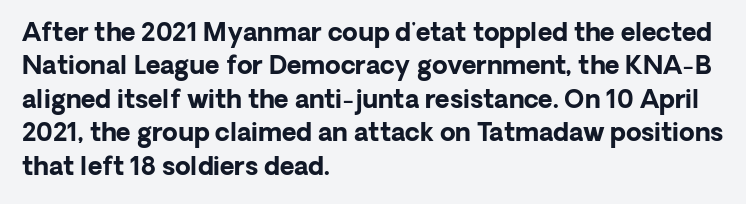
Q: Is the text bold? A: Yes.
Q: Is the text italic (slanted)? A: No, it is upright.
Q: Is the text underlined? A: No.
Q: How is the paragraph aligned? A: Left-aligned.
Q: Is the spacing between letters normal or unusually wide? A: Normal.
Q: Is the spacing between lines tight, normal or loose? A: Normal.
